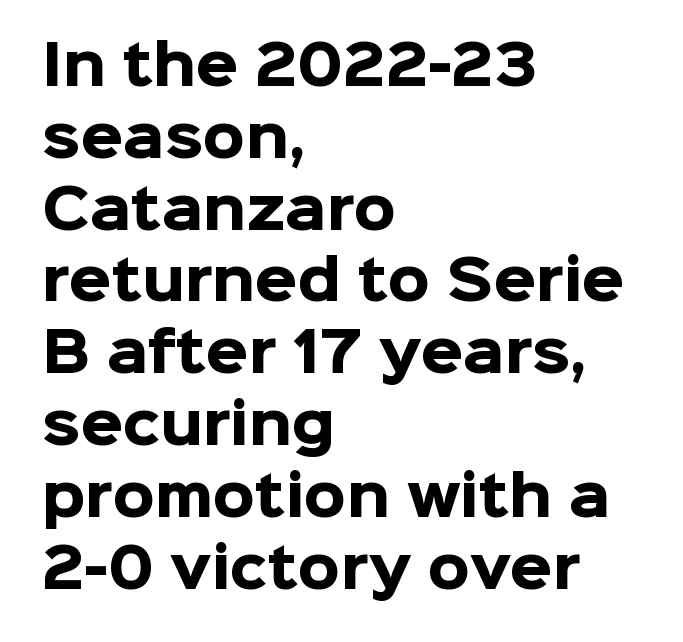
The image shows 54 px heavy sans-serif type, upright; set left-aligned, normal line spacing (1.33x), normal letter spacing, not underlined; low stroke contrast and a medium x-height.
